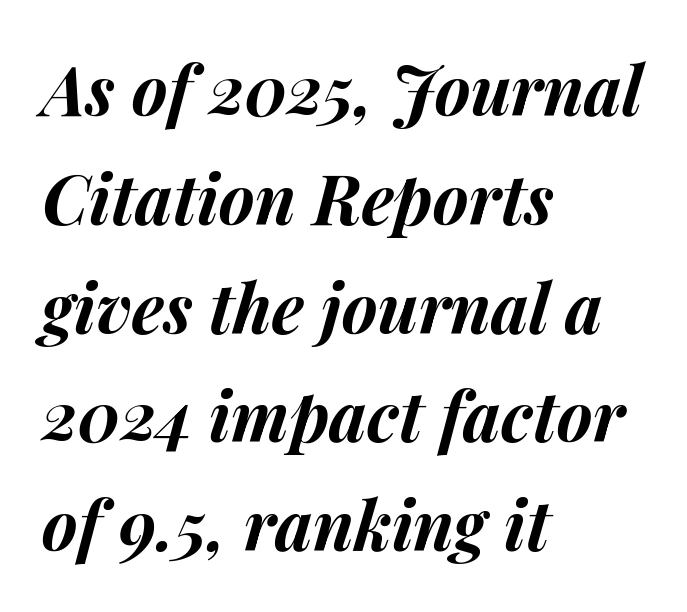
Q: Is the text bold? A: Yes.
Q: Is the text italic (slanted)? A: Yes, it leans right by about 14 degrees.
Q: Is the text underlined? A: No.
Q: How is the paragraph aligned? A: Left-aligned.
Q: Is the spacing between letters normal or unusually wide? A: Normal.
Q: Is the spacing between lines tight, normal or loose? A: Normal.
Q: Width (condensed, normal, or wide)? A: Normal.
Q: Stroke contrast? A: Medium.
Q: x-height? A: Medium.
Q: Monospaced? A: No.
